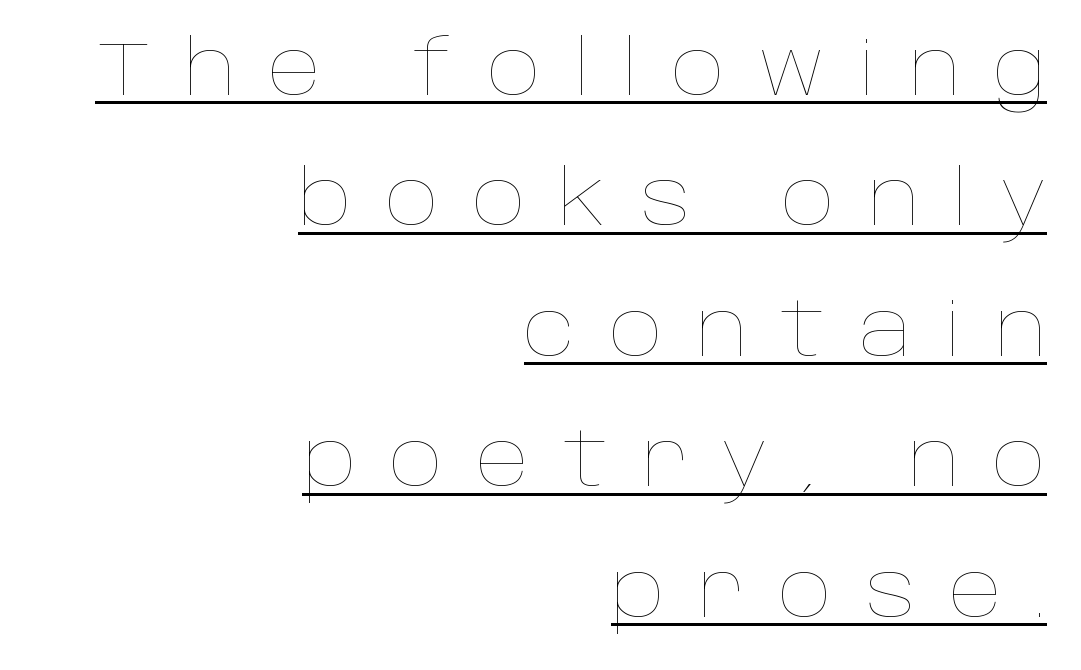
The image shows 75 px thin type, upright; set right-aligned, line spacing 1.74x, unusually wide letter spacing (+0.44 em), underlined; low stroke contrast and a large x-height.
